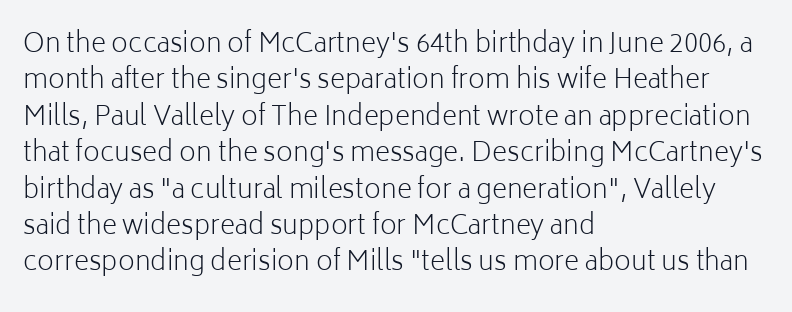
Q: Is the text bold? A: No.
Q: Is the text italic (slanted)? A: No, it is upright.
Q: Is the text underlined? A: No.
Q: How is the paragraph aligned? A: Left-aligned.
Q: Is the spacing between letters normal or unusually wide? A: Normal.
Q: Is the spacing between lines tight, normal or loose? A: Normal.
